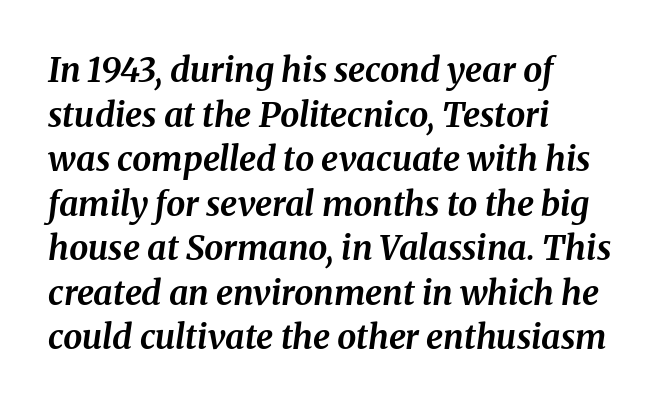
{"italic": "yes", "lean": "right", "slant_degrees": 8, "bold": "yes", "weight": "bold", "width": "normal", "stroke_contrast": "medium", "x_height": "medium", "monospaced": "no", "underline": "no", "align": "left", "line_spacing": "normal", "line_spacing_ratio": 1.31, "letter_spacing": "normal", "letter_spacing_em": 0.0, "glyph_px": 34}
